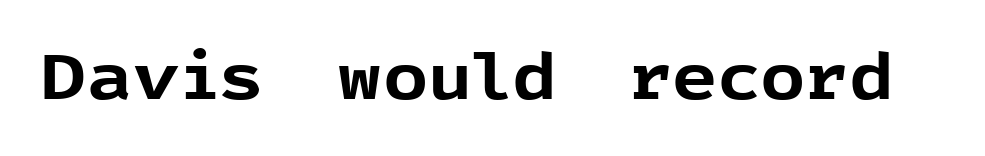
Q: Is the text bold? A: Yes.
Q: Is the text italic (slanted)? A: No, it is upright.
Q: Is the typeface a serif or a sans-serif typeface? A: Sans-serif.
Q: Is the text underlined? A: No.
Q: Is the spacing between letters normal or unusually wide? A: Normal.
Q: Width (condensed, normal, or wide)? A: Normal.
Q: x-height? A: Medium.
Q: Monospaced? A: No.
